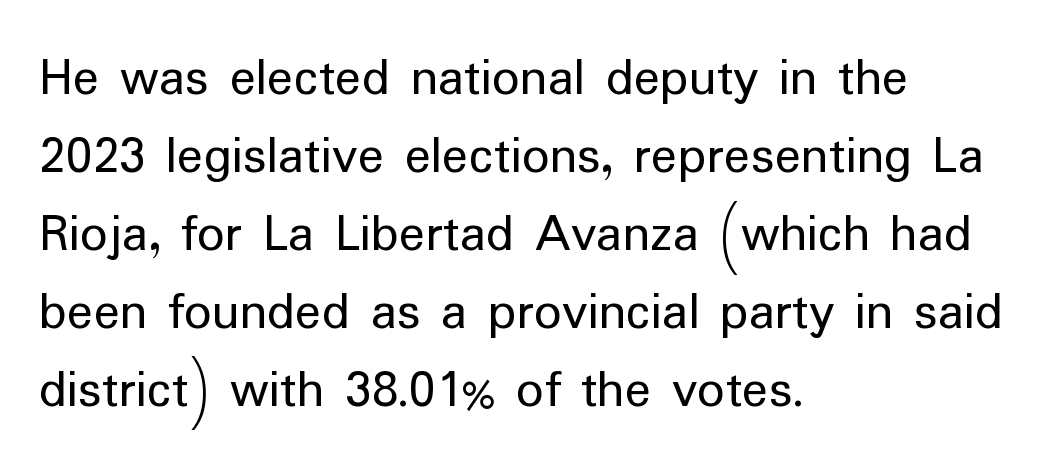
{"serif": "no", "italic": "no", "bold": "no", "weight": "regular", "width": "normal", "stroke_contrast": "low", "x_height": "medium", "monospaced": "no", "underline": "no", "align": "left", "line_spacing": "normal", "line_spacing_ratio": 1.42, "letter_spacing": "normal", "letter_spacing_em": 0.0, "glyph_px": 55}
